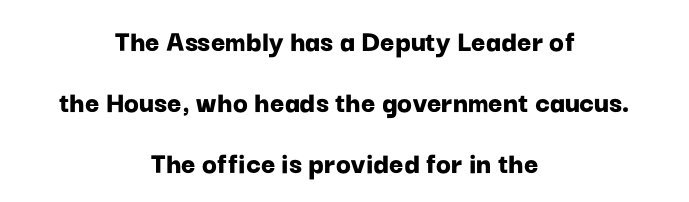
{"serif": "no", "italic": "no", "bold": "yes", "weight": "bold", "width": "normal", "stroke_contrast": "low", "x_height": "medium", "monospaced": "no", "underline": "no", "align": "center", "line_spacing": "loose", "line_spacing_ratio": 1.97, "letter_spacing": "normal", "letter_spacing_em": 0.0, "glyph_px": 31}
